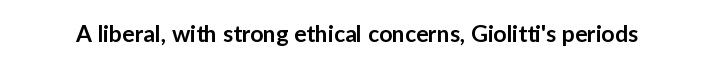
{"italic": "no", "bold": "semi", "underline": "no", "letter_spacing": "normal", "letter_spacing_em": 0.0, "glyph_px": 23}
